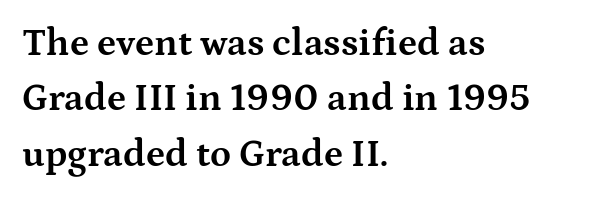
Whoever set this chose a conventional vertical rhythm. The font's upright variant was chosen for this text. Yep, those are serifs on the letters. Does extra space separate the letters? No, they use regular spacing.
